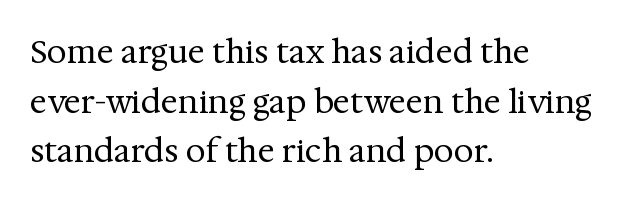
{"serif": "yes", "italic": "no", "bold": "no", "weight": "regular", "width": "normal", "stroke_contrast": "medium", "x_height": "medium", "monospaced": "no", "underline": "no", "align": "left", "line_spacing": "normal", "line_spacing_ratio": 1.55, "letter_spacing": "normal", "letter_spacing_em": 0.0, "glyph_px": 32}
